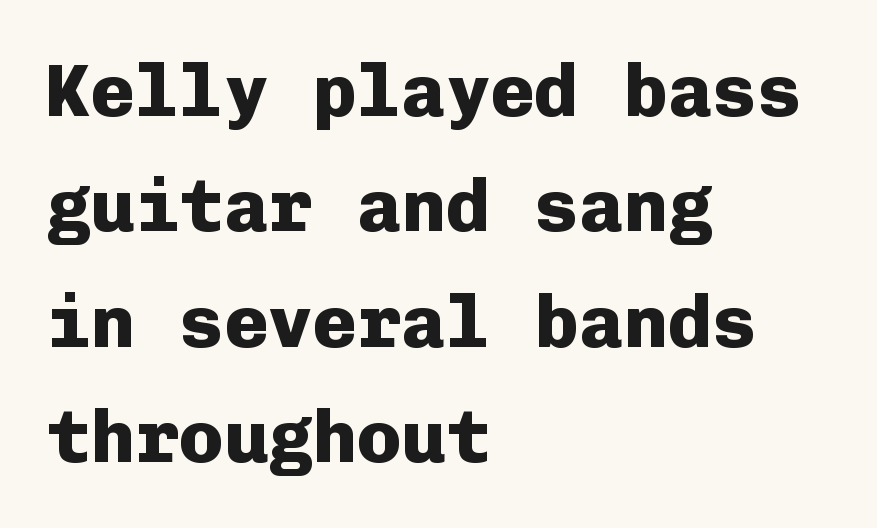
The passage shown is emphatically bold. Teacher's note: observe the even left margin — that is flush-left alignment. How are the letters spaced? Ordinarily, with no added tracking. The typography opts for an upright posture over an oblique one. These lines are rendered in a fixed-pitch font.
